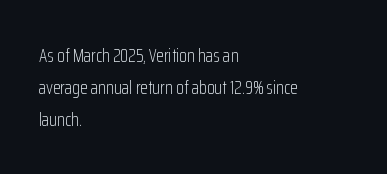
The image shows 20 px text type, upright; set left-aligned, normal line spacing (1.6x), normal letter spacing, not underlined.
